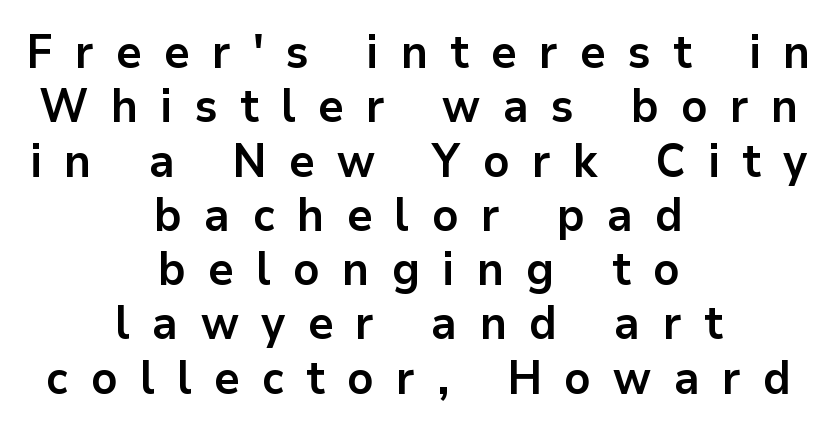
{"serif": "no", "italic": "no", "bold": "yes", "weight": "bold", "width": "normal", "stroke_contrast": "low", "x_height": "medium", "monospaced": "no", "underline": "no", "align": "center", "line_spacing_ratio": 1.18, "letter_spacing": "wide", "letter_spacing_em": 0.49, "glyph_px": 46}
